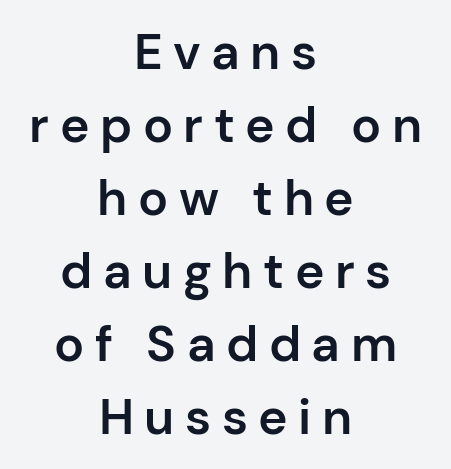
Bare-footed words on every line. Character widths vary here, with narrow letters taking less room than wide ones. This is the in-between weight designers call semibold or demi. Baseline-to-baseline distance is the conventional proportion of letter height.
